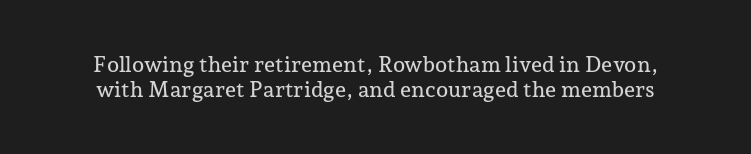
{"italic": "no", "underline": "no", "line_spacing": "tight", "line_spacing_ratio": 1.12, "letter_spacing": "normal", "letter_spacing_em": 0.0, "glyph_px": 22}
